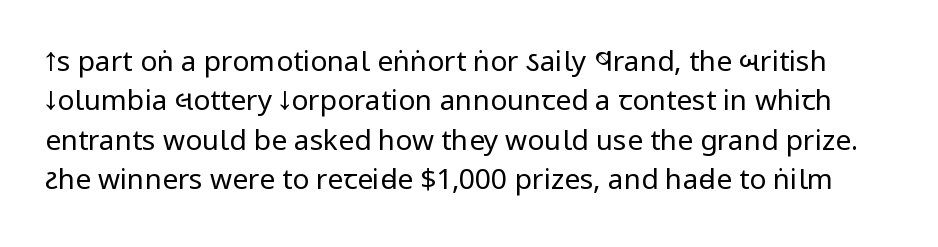
{"serif": "no", "italic": "no", "bold": "no", "weight": "regular", "width": "condensed", "stroke_contrast": "low", "x_height": "large", "monospaced": "no", "underline": "no", "line_spacing": "normal", "line_spacing_ratio": 1.41, "letter_spacing": "normal", "letter_spacing_em": 0.0, "glyph_px": 28}
